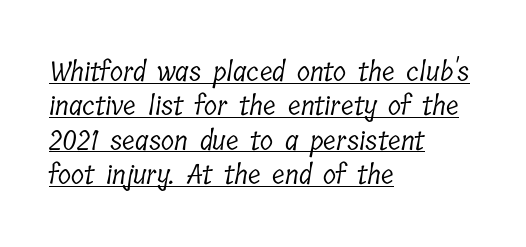
The image shows 27 px text type; set left-aligned, normal line spacing (1.27x), normal letter spacing, underlined.
